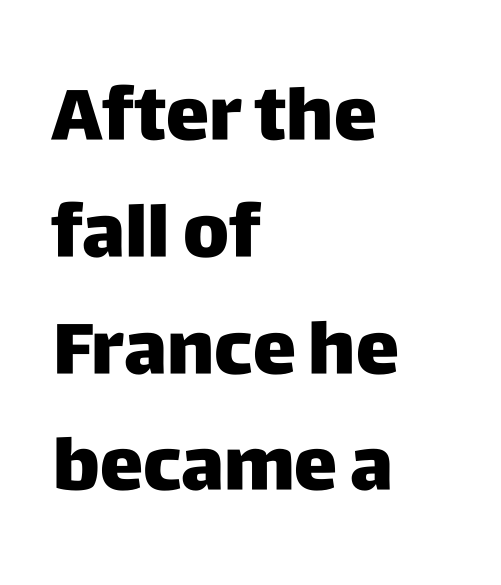
The image shows 73 px heavy sans-serif type, upright; set left-aligned, normal line spacing (1.6x), normal letter spacing, not underlined; low stroke contrast and a large x-height.
